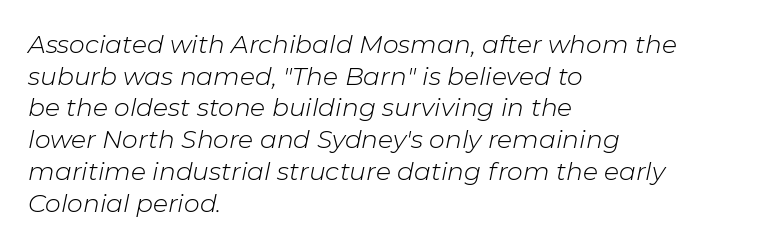
Honestly, the letter spacing is just normal — you wouldn't notice it. Notice how the stems are inclined rather than vertical — that's the hallmark of italics. Quick note: underline off. Typeset ragged right — the left edge is the straight one.
